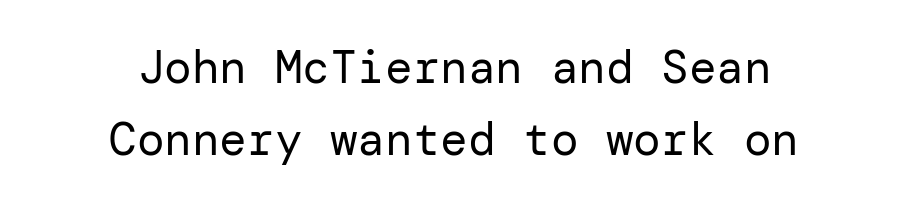
Q: Is the text bold? A: No.
Q: Is the text italic (slanted)? A: No, it is upright.
Q: Is the typeface a serif or a sans-serif typeface? A: Sans-serif.
Q: Is the text underlined? A: No.
Q: How is the paragraph aligned? A: Centered.
Q: Is the spacing between letters normal or unusually wide? A: Normal.
Q: Is the spacing between lines tight, normal or loose? A: Normal.
Q: Width (condensed, normal, or wide)? A: Normal.
Q: Stroke contrast? A: Low.
Q: x-height? A: Medium.
